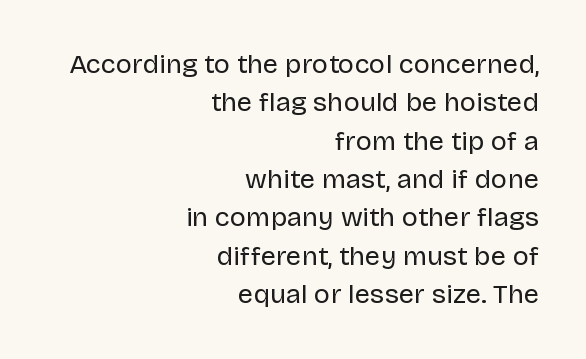
Quick note: interline space is typical. Line ends are locked; line starts wander. The strokes carry an ordinary text weight at most. Posture: upright roman. Only glyphs here, with clear space below each row. Caption: standard tracking, unaltered.
